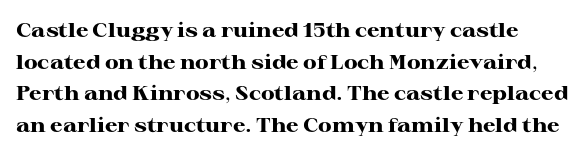
{"italic": "no", "bold": "yes", "underline": "no", "line_spacing": "normal", "line_spacing_ratio": 1.58, "letter_spacing": "normal", "letter_spacing_em": 0.0, "glyph_px": 20}
